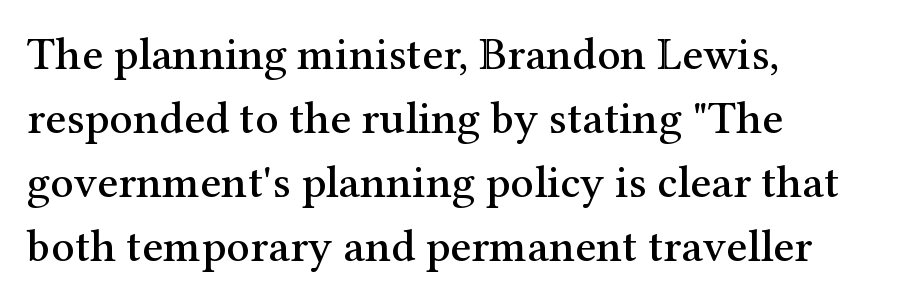
Which margin do the lines hug? The left one — the right edge is uneven. The rendering uses natural spacing where letterforms have individual widths. Quick note: underline off. The letters stand upright; this is a roman face.
